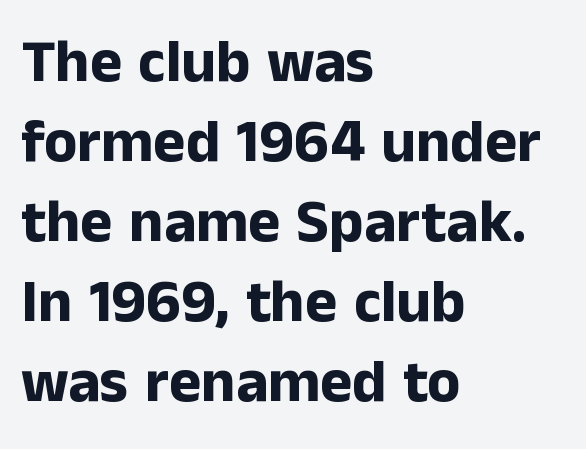
These lines are set flush left with a ragged right edge. Stroke terminals: plain, sans-serif. Glyph-to-glyph distance matches everyday printed text. Students, observe: this is what conventionally led text looks like.
